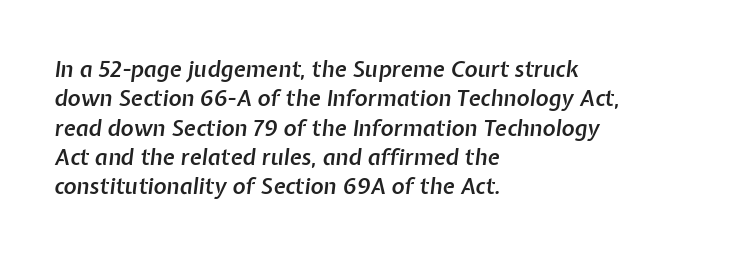
{"italic": "yes", "lean": "right", "slant_degrees": 7, "bold": "semi", "underline": "no", "align": "left", "line_spacing": "normal", "line_spacing_ratio": 1.33, "letter_spacing": "normal", "letter_spacing_em": 0.0, "glyph_px": 22}
